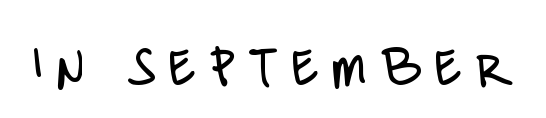
Q: Is the text bold? A: No.
Q: Is the text italic (slanted)? A: No, it is upright.
Q: Is the typeface a serif or a sans-serif typeface? A: Sans-serif.
Q: Is the text underlined? A: No.
Q: Is the spacing between letters normal or unusually wide? A: Unusually wide.
Q: Width (condensed, normal, or wide)? A: Condensed.
Q: Stroke contrast? A: Low.
Q: x-height? A: Large.
Q: Monospaced? A: No.
